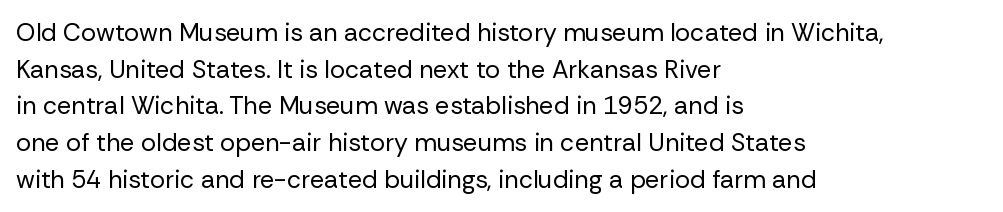
The image shows 25 px text type, upright; set left-aligned, normal line spacing (1.47x), normal letter spacing, not underlined.
